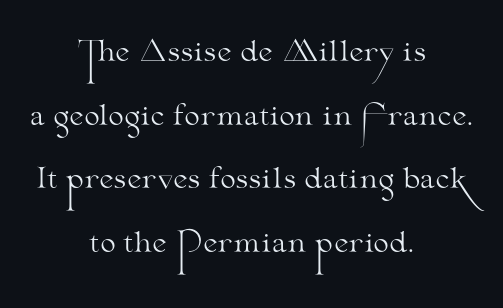
It's the straight-up-and-down kind of type. The face used here is proportionally spaced, like ordinary book or web type. The designer dialed line spacing up above the default. This sample uses a serif face. The passage shown is not bold in any degree.
